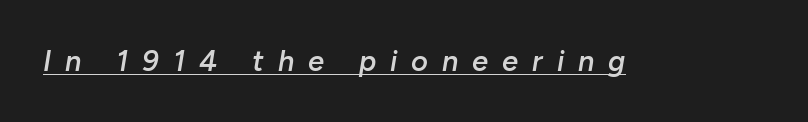
The image shows 29 px semibold type, italic (leaning right); set unusually wide letter spacing (+0.48 em), underlined; low stroke contrast and a medium x-height.
